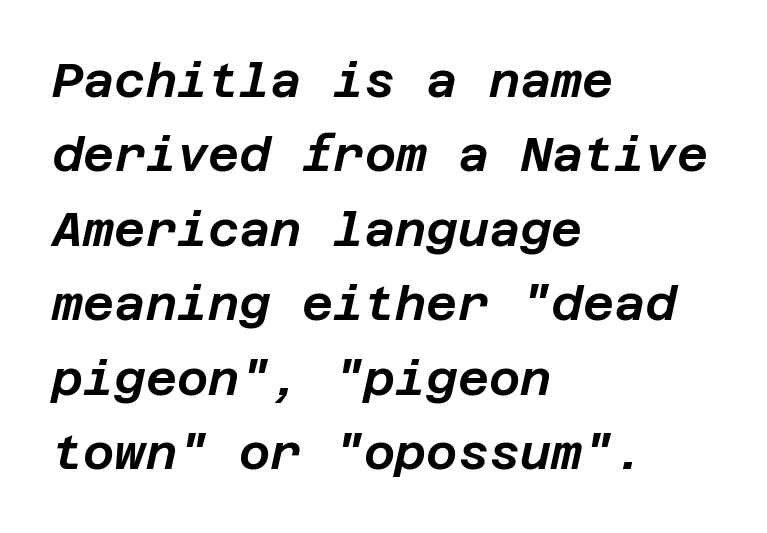
The image shows 48 px text type, italic (leaning right); set left-aligned, normal line spacing (1.55x), normal letter spacing, not underlined; low stroke contrast and a large x-height.
